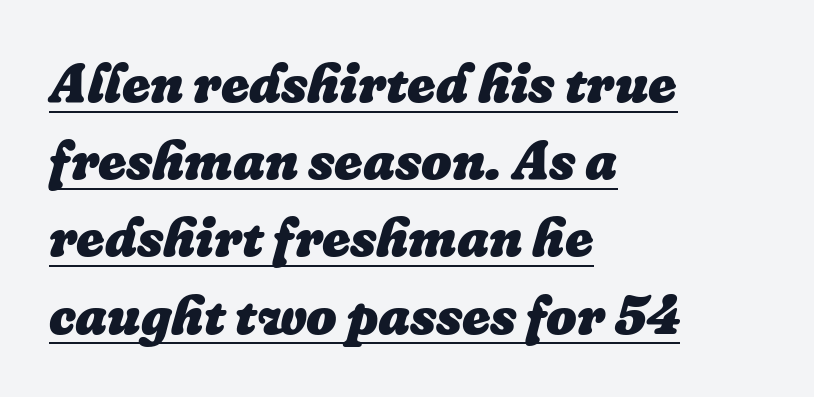
Short and long lines alike share a common starting point at left. Students, observe: this is what conventionally led text looks like. These lines were composed using italics. Strong, thick strokes mark this as bold type. You could call the tracking neutral — neither tight nor loose. This sample has the flowing, uneven cadence of proportional lettering.
